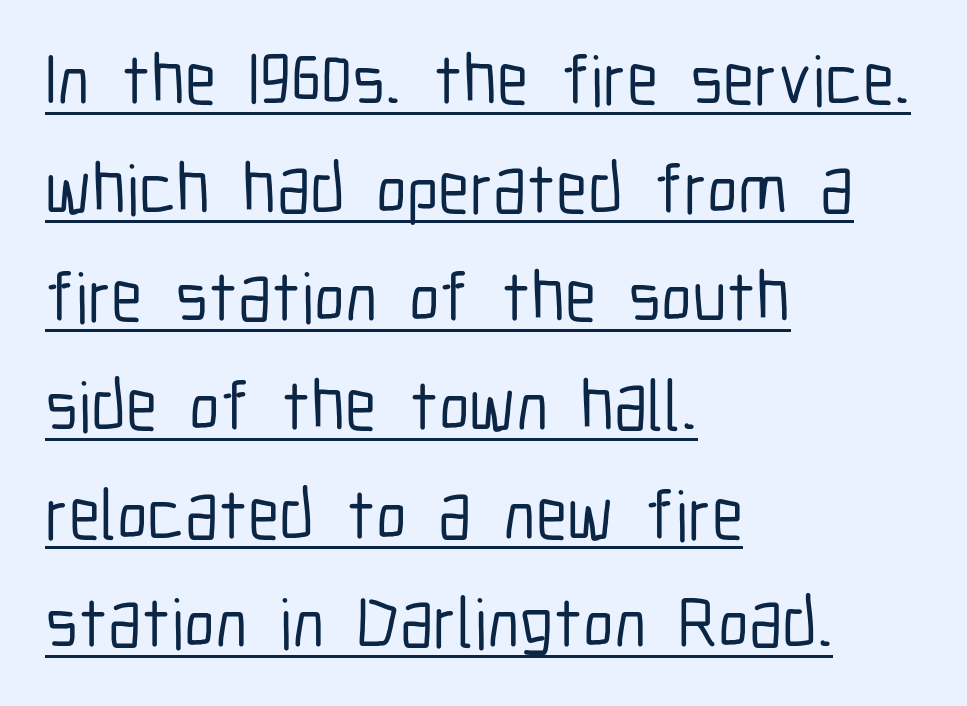
The leading is moderate, giving the passage an even texture. Caption: standard tracking, unaltered. A typesetter would call this proportional, since set widths differ per character. Underlined type. To sum up the face: it is a sans, with no serifs. The lines are quadded left.
